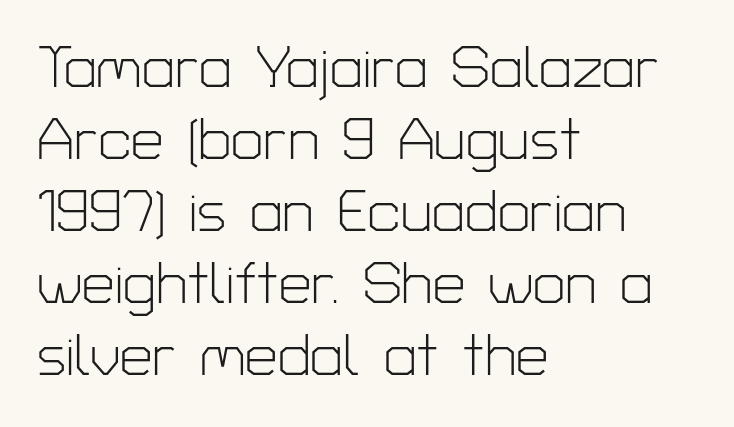
The letters advance in unequal steps, a hallmark of proportional type. The type sits square on the baseline with zero lean. Counters stay open thanks to moderate or lighter strokes. Casual observation: everything's shoved over to the left.
